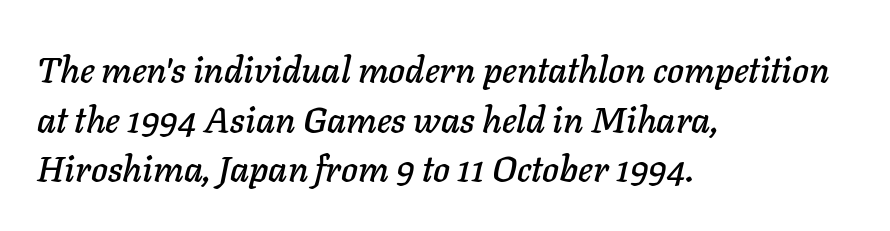
Q: Is the text italic (slanted)? A: Yes, it leans right by about 11 degrees.
Q: Is the text underlined? A: No.
Q: How is the paragraph aligned? A: Left-aligned.
Q: Is the spacing between letters normal or unusually wide? A: Normal.
Q: Is the spacing between lines tight, normal or loose? A: Normal.
Q: Width (condensed, normal, or wide)? A: Normal.
Q: Stroke contrast? A: Low.
Q: x-height? A: Medium.
Q: Monospaced? A: No.
